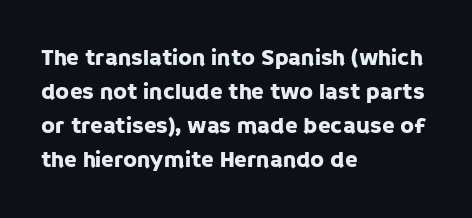
{"italic": "no", "underline": "no", "align": "left", "line_spacing": "normal", "line_spacing_ratio": 1.48, "letter_spacing": "normal", "letter_spacing_em": 0.0, "glyph_px": 23}
